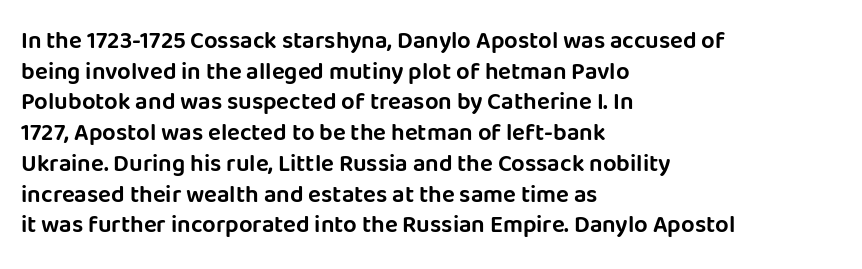
{"italic": "no", "underline": "no", "align": "left", "line_spacing": "normal", "line_spacing_ratio": 1.28, "letter_spacing": "normal", "letter_spacing_em": 0.0, "glyph_px": 24}
